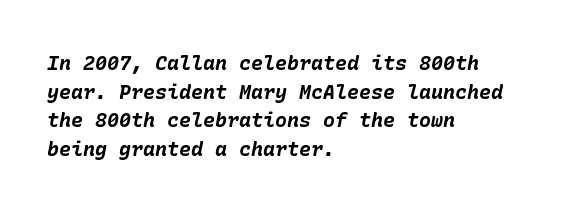
{"italic": "yes", "lean": "right", "slant_degrees": 10, "bold": "yes", "underline": "no", "align": "left", "line_spacing": "normal", "line_spacing_ratio": 1.43, "letter_spacing": "normal", "letter_spacing_em": 0.0, "glyph_px": 20}
